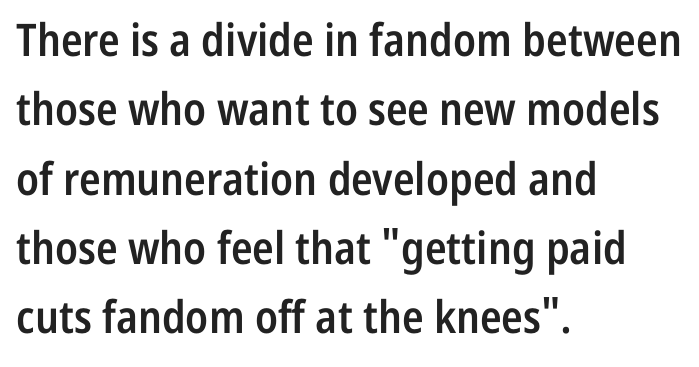
Q: Is the text bold? A: Semi-bold.
Q: Is the text italic (slanted)? A: No, it is upright.
Q: Is the typeface a serif or a sans-serif typeface? A: Sans-serif.
Q: Is the text underlined? A: No.
Q: How is the paragraph aligned? A: Left-aligned.
Q: Is the spacing between letters normal or unusually wide? A: Normal.
Q: Is the spacing between lines tight, normal or loose? A: Normal.
Q: Width (condensed, normal, or wide)? A: Condensed.
Q: Stroke contrast? A: Low.
Q: x-height? A: Medium.
Q: Monospaced? A: No.
